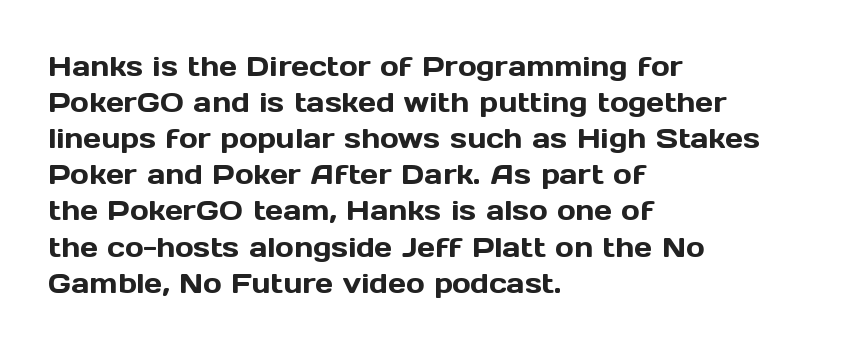
The rag falls on the right side of this text block. Observe the ordinary spacing: letters are neighbours, not strangers. Is there much room between lines? A standard amount, neither cramped nor airy. You can tell from the bare stems that sans-serif type was used. Characters remain perfectly vertical along every line. Proportional: the letters do not fall into vertical columns.
